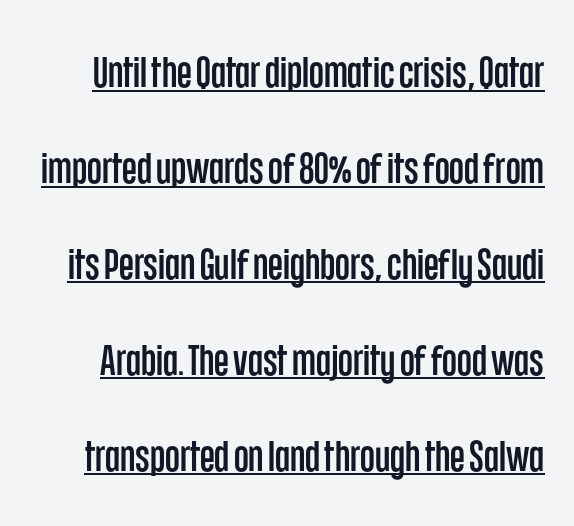
{"serif": "no", "italic": "no", "width": "condensed", "stroke_contrast": "low", "x_height": "large", "monospaced": "no", "underline": "yes", "line_spacing": "loose", "line_spacing_ratio": 2.23, "letter_spacing": "normal", "letter_spacing_em": 0.0, "glyph_px": 43}
